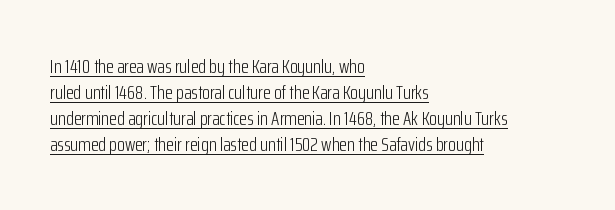
{"italic": "no", "bold": "no", "underline": "yes", "align": "left", "line_spacing": "normal", "line_spacing_ratio": 1.3, "letter_spacing": "normal", "letter_spacing_em": 0.0, "glyph_px": 20}
